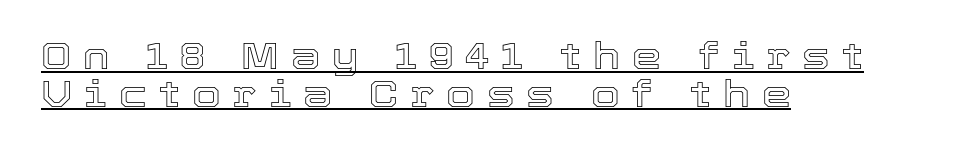
The image shows 37 px text type, upright; set left-aligned, tight line spacing (1.02x), unusually wide letter spacing (+0.32 em), underlined; a medium x-height.
